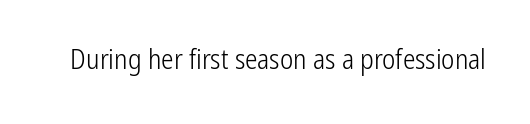
{"serif": "no", "italic": "no", "bold": "no", "weight": "light", "width": "condensed", "stroke_contrast": "low", "x_height": "medium", "monospaced": "no", "underline": "no", "letter_spacing": "normal", "letter_spacing_em": 0.0, "glyph_px": 28}
